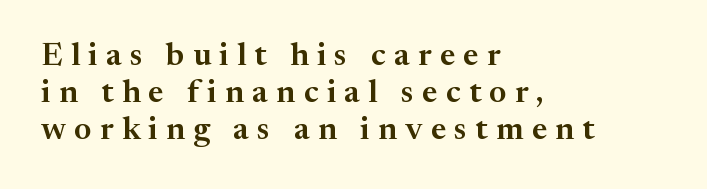
{"serif": "yes", "italic": "no", "width": "normal", "stroke_contrast": "medium", "x_height": "medium", "monospaced": "no", "underline": "no", "align": "left", "line_spacing": "tight", "line_spacing_ratio": 1.15, "letter_spacing": "wide", "letter_spacing_em": 0.26, "glyph_px": 32}
